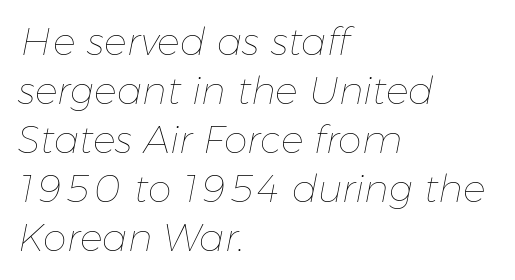
The image shows 38 px thin type, italic (leaning right); set left-aligned, normal line spacing (1.29x), normal letter spacing, not underlined; low stroke contrast and a medium x-height.
